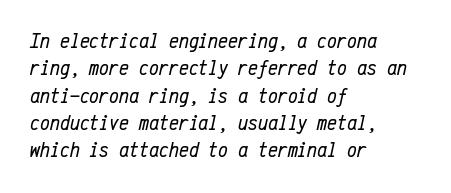
Q: Is the text bold? A: No.
Q: Is the text italic (slanted)? A: Yes, it leans right by about 12 degrees.
Q: Is the text underlined? A: No.
Q: How is the paragraph aligned? A: Left-aligned.
Q: Is the spacing between letters normal or unusually wide? A: Normal.
